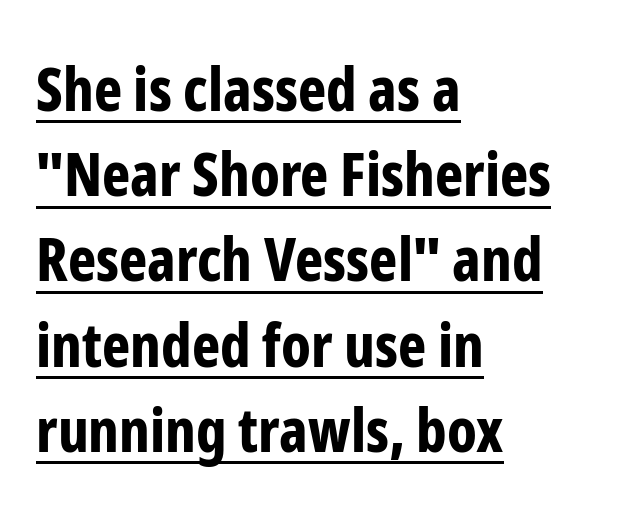
{"serif": "no", "italic": "no", "bold": "yes", "weight": "bold", "width": "condensed", "stroke_contrast": "low", "x_height": "medium", "monospaced": "no", "underline": "yes", "align": "left", "line_spacing": "normal", "line_spacing_ratio": 1.42, "letter_spacing": "normal", "letter_spacing_em": 0.0, "glyph_px": 60}
